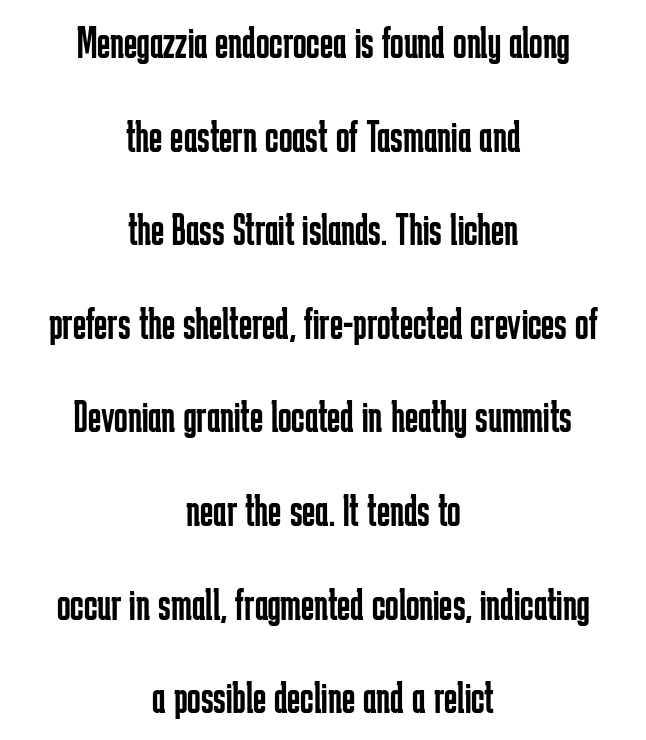
Q: Is the text bold? A: No.
Q: Is the text italic (slanted)? A: No, it is upright.
Q: Is the typeface a serif or a sans-serif typeface? A: Sans-serif.
Q: Is the text underlined? A: No.
Q: How is the paragraph aligned? A: Centered.
Q: Is the spacing between letters normal or unusually wide? A: Normal.
Q: Is the spacing between lines tight, normal or loose? A: Loose.
Q: Width (condensed, normal, or wide)? A: Condensed.
Q: Stroke contrast? A: Low.
Q: x-height? A: Medium.
Q: Monospaced? A: No.
